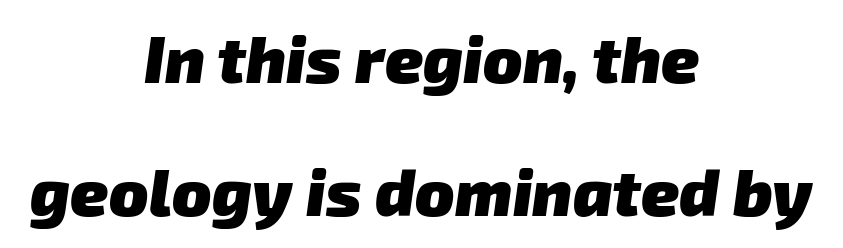
Stroke terminals: plain, sans-serif. Glyph-to-glyph distance matches everyday printed text. Is this a fixed-width face? No — the glyphs have proportional, varying widths. Chunky letters — that's bold for sure.
